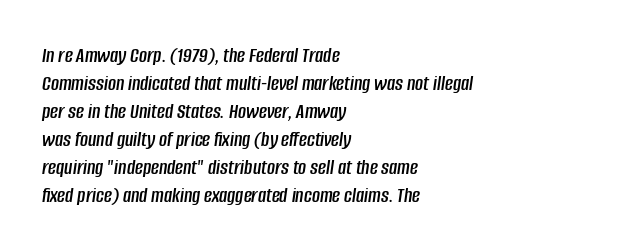
{"italic": "yes", "lean": "right", "slant_degrees": 8, "underline": "no", "align": "left", "line_spacing": "normal", "line_spacing_ratio": 1.27, "letter_spacing": "normal", "letter_spacing_em": 0.0, "glyph_px": 22}
